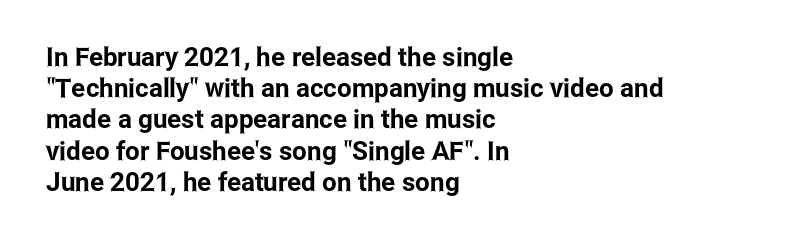
The image shows 26 px text type, upright; set left-aligned, line spacing 1.2x, normal letter spacing, not underlined.
